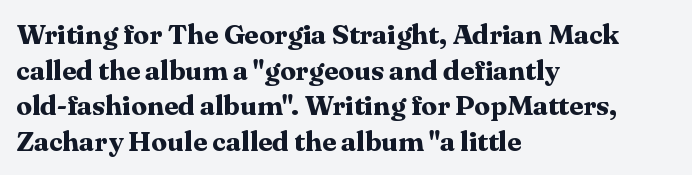
Successive baselines arrive at the customary interval. Letters rest on an invisible, unmarked baseline. A roman cut, with each character standing at attention. Here the glyphs are tracked normally, forming tight word shapes.
